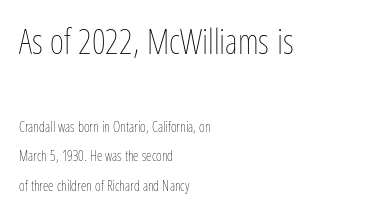
Q: Is the text bold? A: No.
Q: Is the text italic (slanted)? A: No, it is upright.
Q: Is the text underlined? A: No.
Q: How is the paragraph aligned? A: Left-aligned.
Q: Is the spacing between letters normal or unusually wide? A: Normal.
Q: Is the spacing between lines tight, normal or loose? A: Loose.
Q: Which block of text is set in a larger size, the first (top) or the second (bottom)? A: The first (top) one.
Q: Width (condensed, normal, or wide)? A: Condensed.
Q: Stroke contrast? A: Low.
Q: x-height? A: Medium.
Q: Monospaced? A: No.
